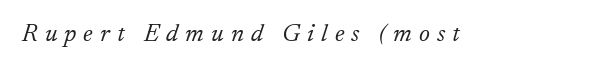
Short note: letters widely spaced. Check the space under the baseline: it is left empty. The weight tops out at a normal text grade. The whole block is typeset with a tilt.
